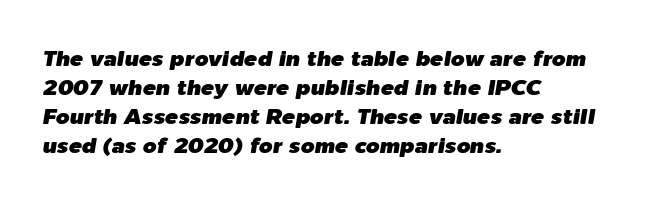
{"italic": "yes", "lean": "right", "slant_degrees": 9, "underline": "no", "align": "left", "line_spacing": "normal", "line_spacing_ratio": 1.32, "letter_spacing": "normal", "letter_spacing_em": 0.0, "glyph_px": 22}
